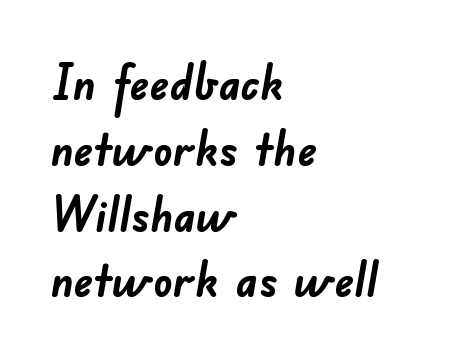
Q: Is the text bold? A: Yes.
Q: Is the typeface a serif or a sans-serif typeface? A: Sans-serif.
Q: Is the text underlined? A: No.
Q: How is the paragraph aligned? A: Left-aligned.
Q: Is the spacing between letters normal or unusually wide? A: Normal.
Q: Is the spacing between lines tight, normal or loose? A: Normal.
Q: Width (condensed, normal, or wide)? A: Normal.
Q: Stroke contrast? A: Low.
Q: x-height? A: Small.
Q: Monospaced? A: No.
